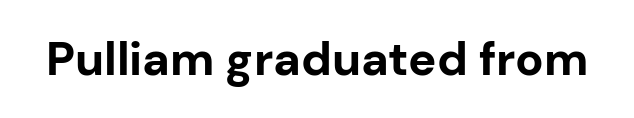
Q: Is the text bold? A: Yes.
Q: Is the text italic (slanted)? A: No, it is upright.
Q: Is the typeface a serif or a sans-serif typeface? A: Sans-serif.
Q: Is the text underlined? A: No.
Q: Is the spacing between letters normal or unusually wide? A: Normal.
Q: Width (condensed, normal, or wide)? A: Normal.
Q: Stroke contrast? A: Low.
Q: x-height? A: Medium.
Q: Monospaced? A: No.
